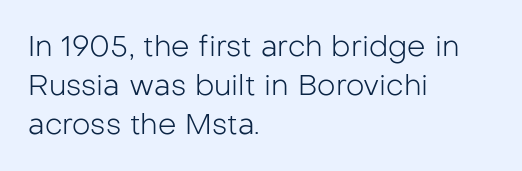
The image shows 29 px light sans-serif type, upright; set left-aligned, normal line spacing (1.35x), normal letter spacing, not underlined; low stroke contrast and a medium x-height.
